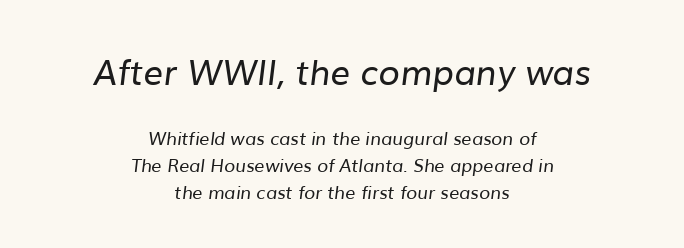
{"serif": "no", "bold": "no", "weight": "regular", "width": "normal", "stroke_contrast": "low", "x_height": "medium", "monospaced": "no", "underline": "no", "align": "center", "line_spacing": "normal", "line_spacing_ratio": 1.49, "letter_spacing": "normal", "letter_spacing_em": 0.0, "larger_block": "first", "size_ratio": 1.94, "glyph_px": 35}
